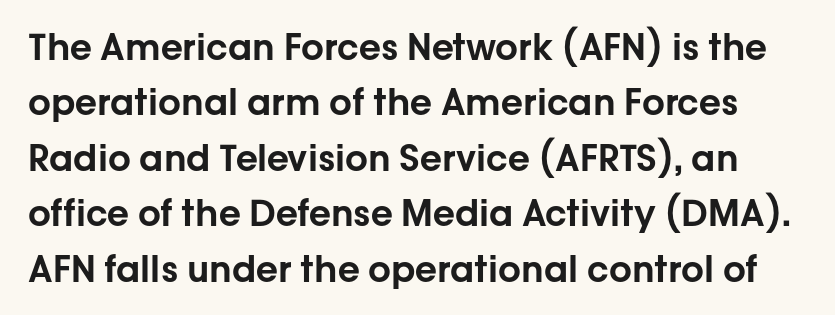
The image shows 36 px sans-serif type, upright; set normal line spacing (1.54x), normal letter spacing, not underlined; low stroke contrast and a medium x-height.
